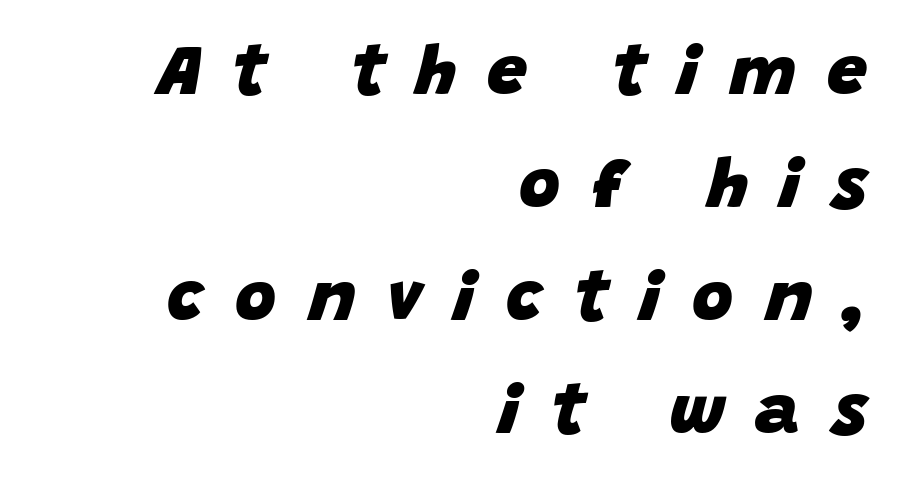
Q: Is the text bold? A: Yes.
Q: Is the text italic (slanted)? A: Yes, it leans right by about 15 degrees.
Q: Is the text underlined? A: No.
Q: How is the paragraph aligned? A: Right-aligned.
Q: Is the spacing between letters normal or unusually wide? A: Unusually wide.
Q: Is the spacing between lines tight, normal or loose? A: Normal.
Q: Width (condensed, normal, or wide)? A: Normal.
Q: Stroke contrast? A: Low.
Q: x-height? A: Large.
Q: Monospaced? A: No.
